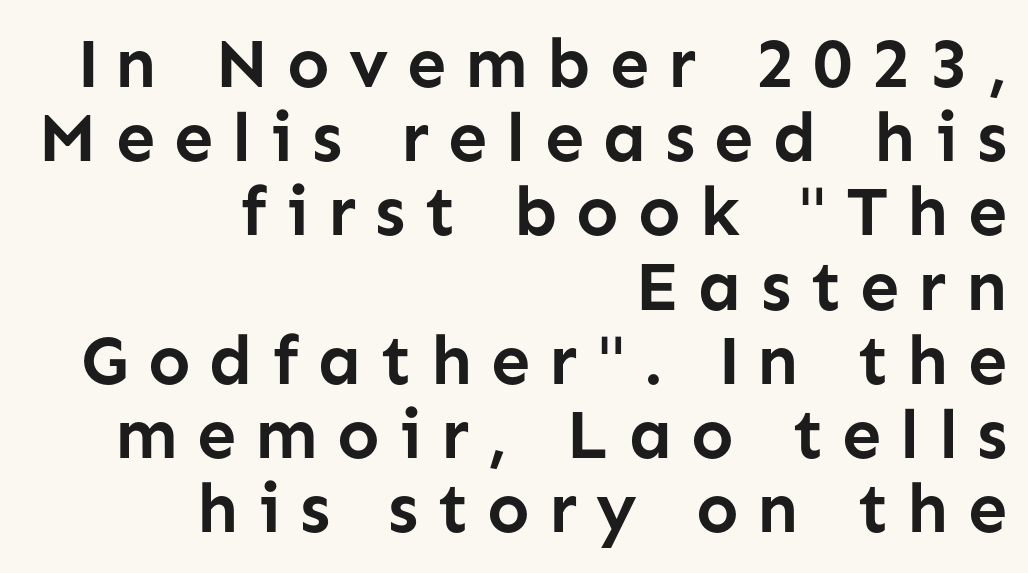
A typesetter would call this proportional, since set widths differ per character. What's the leading like? Squeezed, with rows nearly overlapping. Rule under the text: the space is simply empty. The specimen reads as upright at a glance. Pretty heavy lettering here — definitely bold.
